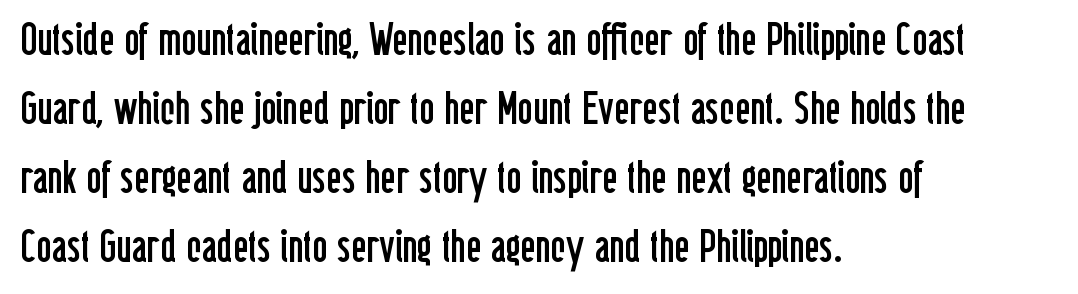
The image shows 46 px regular-weight, condensed sans-serif type, upright; set left-aligned, normal line spacing (1.5x), normal letter spacing, not underlined; low stroke contrast and a medium x-height.
